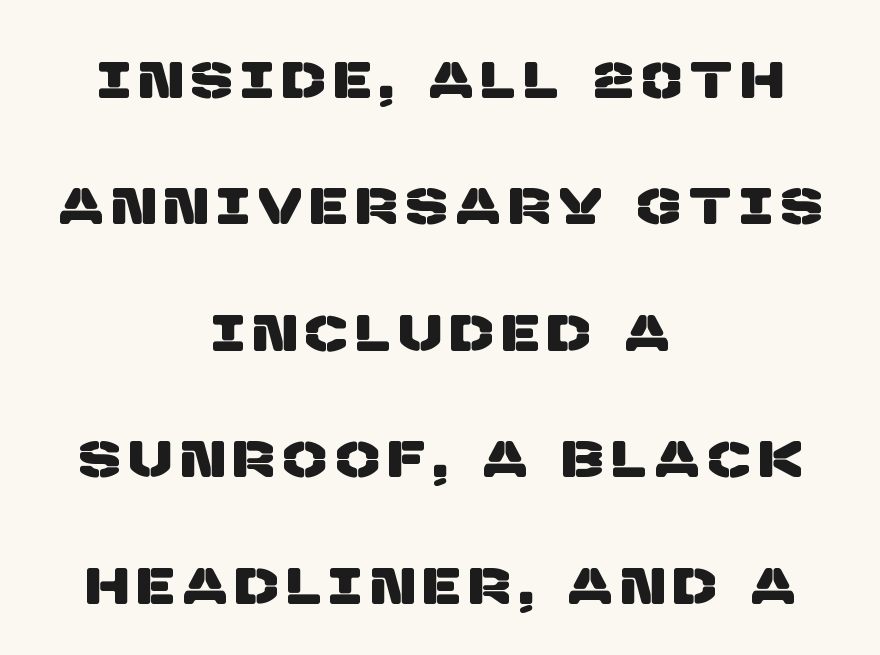
Each new line begins a long way beneath the previous one. These lines stack symmetrically, like a column narrowing and widening about its center. Decoration check: the copy has no underline. You can tell from the bare stems that sans-serif type was used.
